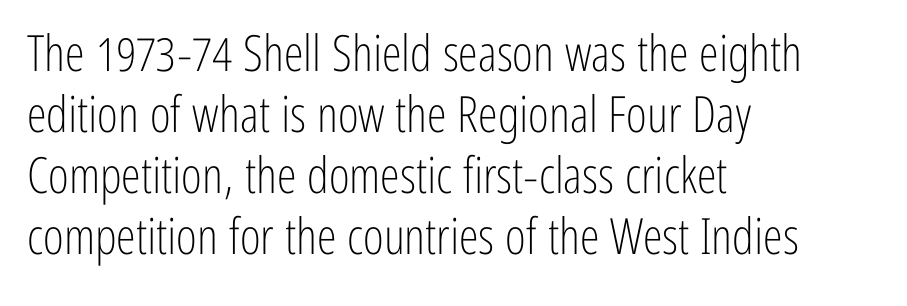
The image shows 50 px light, condensed sans-serif type, upright; set left-aligned, line spacing 1.22x, normal letter spacing, not underlined; low stroke contrast and a medium x-height.
